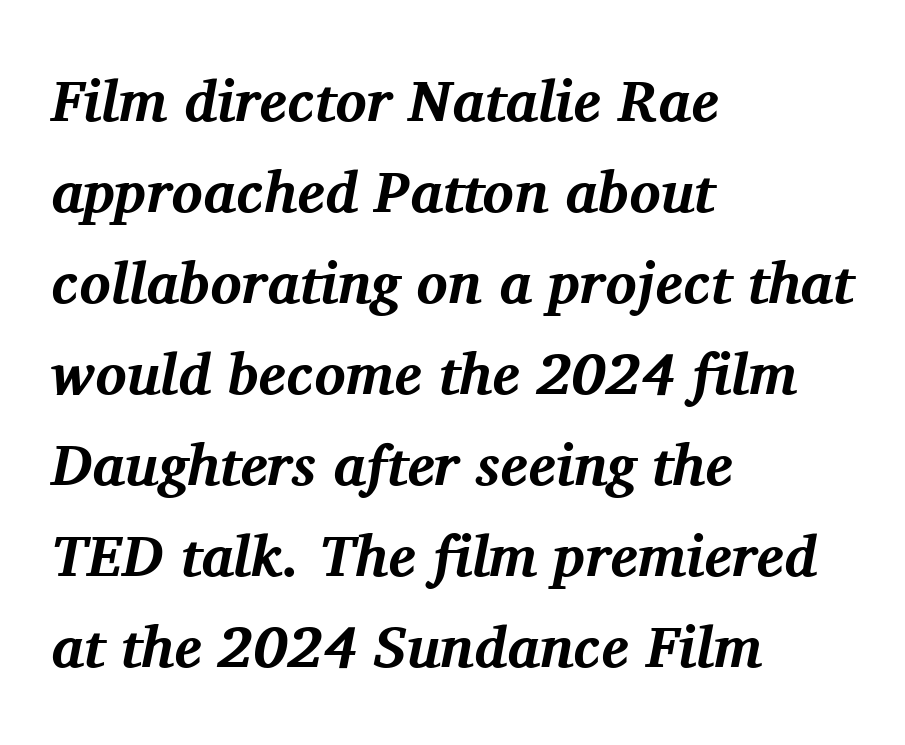
Q: Is the text bold? A: Yes.
Q: Is the text italic (slanted)? A: Yes, it leans right by about 11 degrees.
Q: Is the typeface a serif or a sans-serif typeface? A: Serif.
Q: Is the text underlined? A: No.
Q: How is the paragraph aligned? A: Left-aligned.
Q: Is the spacing between letters normal or unusually wide? A: Normal.
Q: Is the spacing between lines tight, normal or loose? A: Normal.
Q: Width (condensed, normal, or wide)? A: Normal.
Q: Stroke contrast? A: Medium.
Q: x-height? A: Medium.
Q: Monospaced? A: No.
